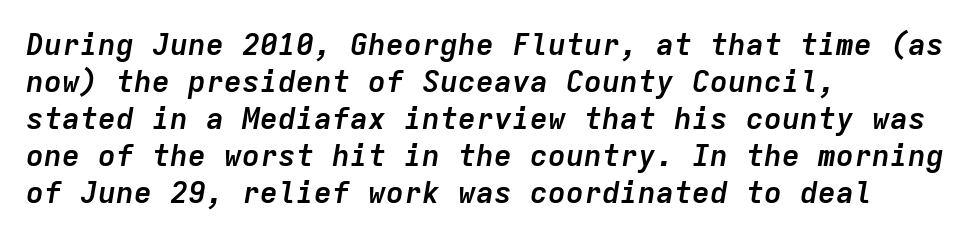
Q: Is the text bold? A: Yes.
Q: Is the text italic (slanted)? A: Yes, it leans right by about 9 degrees.
Q: Is the text underlined? A: No.
Q: How is the paragraph aligned? A: Left-aligned.
Q: Is the spacing between letters normal or unusually wide? A: Normal.
Q: Width (condensed, normal, or wide)? A: Normal.
Q: Stroke contrast? A: Low.
Q: x-height? A: Medium.
Q: Monospaced? A: Yes.
